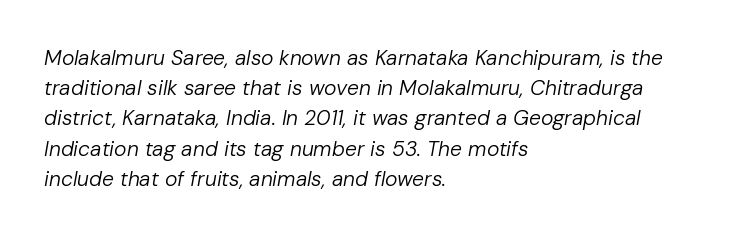
{"italic": "yes", "lean": "right", "slant_degrees": 10, "bold": "no", "underline": "no", "align": "left", "line_spacing": "normal", "line_spacing_ratio": 1.44, "letter_spacing": "normal", "letter_spacing_em": 0.0, "glyph_px": 21}
